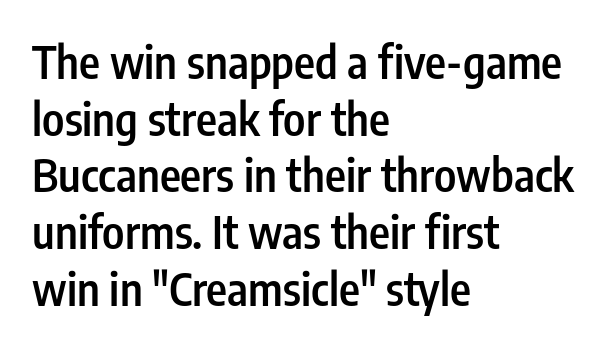
{"serif": "no", "italic": "no", "bold": "semi", "weight": "semibold", "width": "condensed", "stroke_contrast": "low", "x_height": "medium", "monospaced": "no", "underline": "no", "align": "left", "line_spacing": "normal", "line_spacing_ratio": 1.26, "letter_spacing": "normal", "letter_spacing_em": 0.0, "glyph_px": 45}
